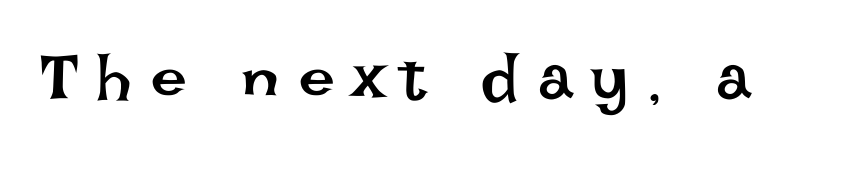
The image shows 64 px regular-weight type, upright; set unusually wide letter spacing (+0.31 em), not underlined; low stroke contrast and a large x-height.
